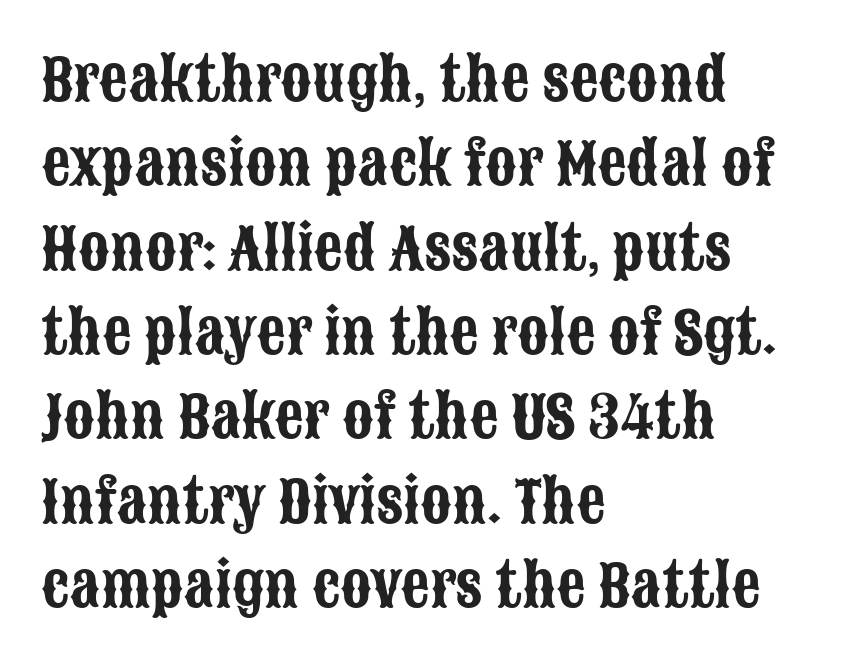
The face used here is a sans, in the tradition of grotesques and geometrics. Here the designer chose a conventional face with non-uniform glyph widths. Notice how the passage keeps a crisp vertical edge on the left only. The type is set solid horizontally, with unmodified tracking. Baseline-to-baseline distance is the conventional proportion of letter height.
